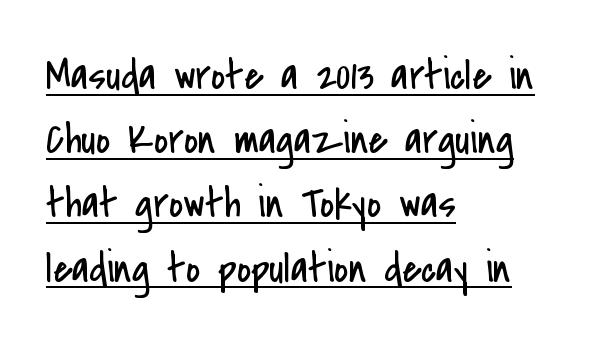
Leading matches the norm, producing a regular column. The rendering uses natural spacing where letterforms have individual widths. Line beginnings align vertically; line endings do not. Does the lettering tilt? It doesn't — this is upright.
